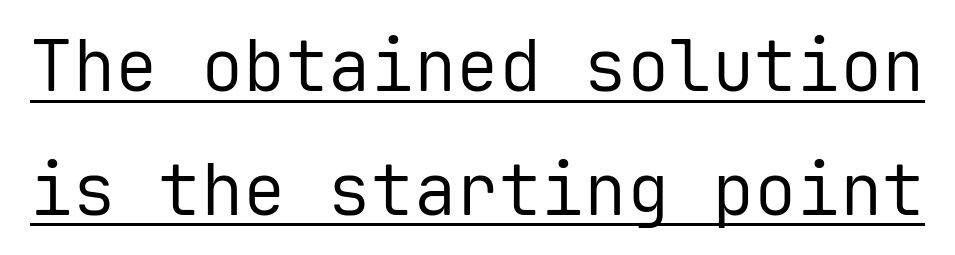
No chunkiness to these letters — they're not bold. Is this a fixed-width face? Yes — each glyph sits in an identical cell. Every character sits straight up, as roman type does. Spacing between characters is what you'd get straight out of the box.
